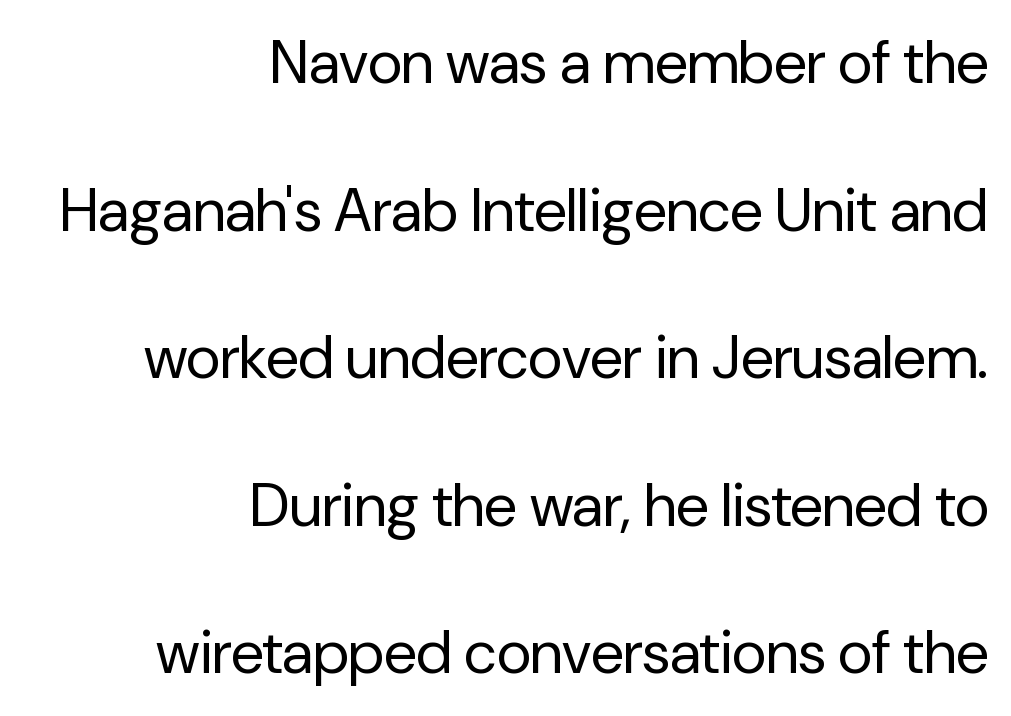
Q: Is the text bold? A: No.
Q: Is the text italic (slanted)? A: No, it is upright.
Q: Is the typeface a serif or a sans-serif typeface? A: Sans-serif.
Q: Is the text underlined? A: No.
Q: How is the paragraph aligned? A: Right-aligned.
Q: Is the spacing between letters normal or unusually wide? A: Normal.
Q: Is the spacing between lines tight, normal or loose? A: Loose.
Q: Width (condensed, normal, or wide)? A: Normal.
Q: Stroke contrast? A: Low.
Q: x-height? A: Medium.
Q: Monospaced? A: No.
